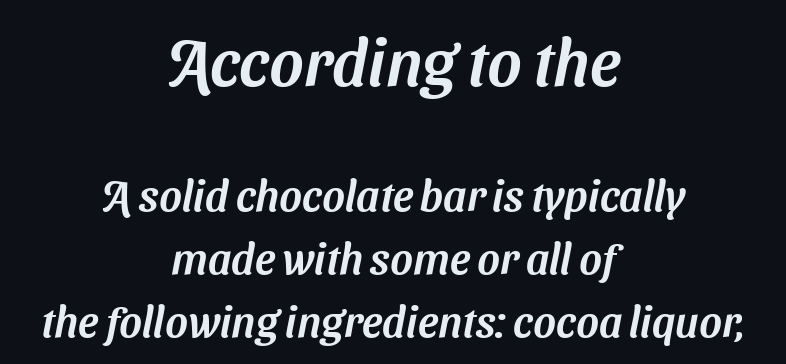
The image shows 65 px sans-serif type; set centered, normal line spacing (1.47x), normal letter spacing, not underlined; the first (top) block is 1.51x larger; medium stroke contrast and a medium x-height.
